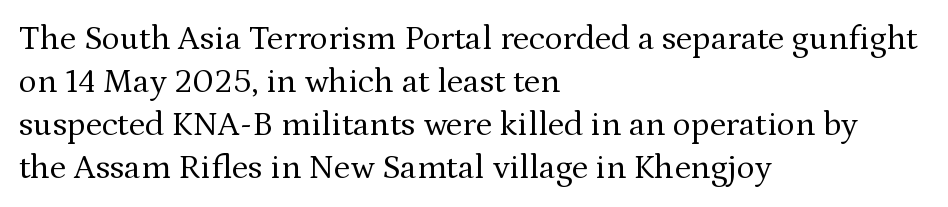
{"serif": "yes", "italic": "no", "bold": "no", "weight": "regular", "width": "normal", "stroke_contrast": "medium", "x_height": "medium", "monospaced": "no", "underline": "no", "align": "left", "line_spacing": "normal", "line_spacing_ratio": 1.26, "letter_spacing": "normal", "letter_spacing_em": 0.0, "glyph_px": 34}
